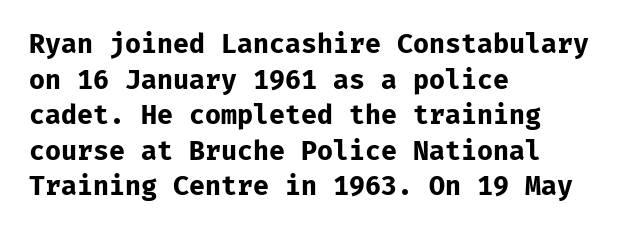
{"italic": "no", "bold": "yes", "underline": "no", "align": "left", "line_spacing": "normal", "line_spacing_ratio": 1.37, "letter_spacing": "normal", "letter_spacing_em": 0.0, "glyph_px": 26}
